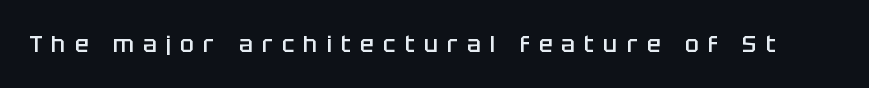
Q: Is the text bold? A: Semi-bold.
Q: Is the text italic (slanted)? A: No, it is upright.
Q: Is the text underlined? A: No.
Q: Is the spacing between letters normal or unusually wide? A: Unusually wide.
